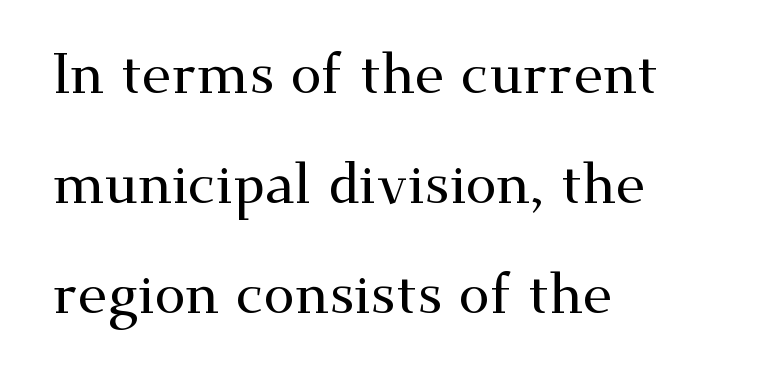
The image shows 56 px wide serif type, upright; set left-aligned, loose line spacing (1.96x), normal letter spacing, not underlined; medium stroke contrast and a small x-height.
